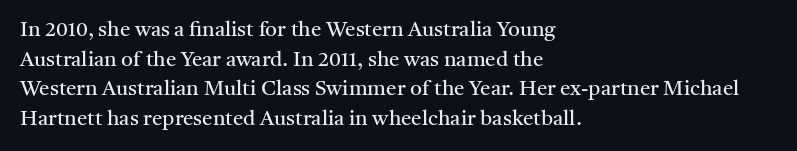
Quick note: underline off. Do the letters lean? They stand straight. The text block is weighted toward the left margin, trailing off unevenly rightward. This rendering leaves character spacing at its baseline value. Vertical spacing — default.
